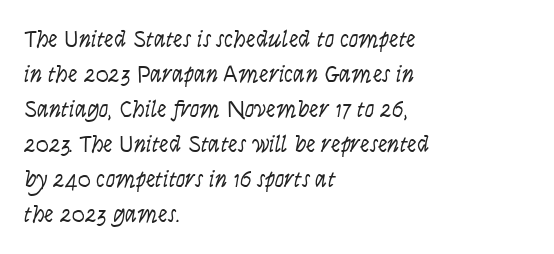
The image shows 24 px text type; set left-aligned, normal line spacing (1.46x), normal letter spacing, not underlined.
